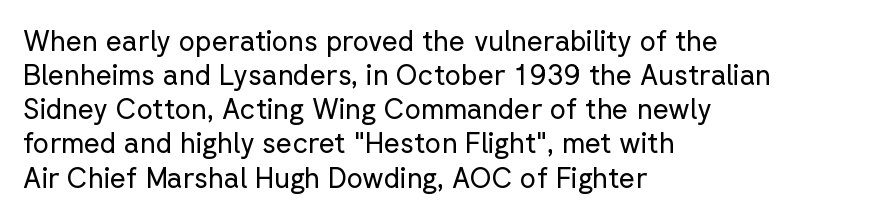
Q: Is the text bold? A: No.
Q: Is the text italic (slanted)? A: No, it is upright.
Q: Is the typeface a serif or a sans-serif typeface? A: Sans-serif.
Q: Is the text underlined? A: No.
Q: How is the paragraph aligned? A: Left-aligned.
Q: Is the spacing between letters normal or unusually wide? A: Normal.
Q: Width (condensed, normal, or wide)? A: Normal.
Q: Stroke contrast? A: Low.
Q: x-height? A: Medium.
Q: Monospaced? A: No.
